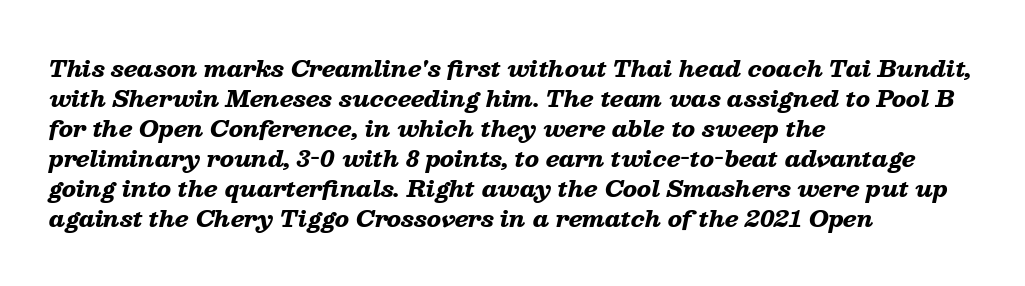
Q: Is the text bold? A: Yes.
Q: Is the text italic (slanted)? A: Yes, it leans right by about 13 degrees.
Q: Is the text underlined? A: No.
Q: How is the paragraph aligned? A: Left-aligned.
Q: Is the spacing between letters normal or unusually wide? A: Normal.
Q: Is the spacing between lines tight, normal or loose? A: Normal.
